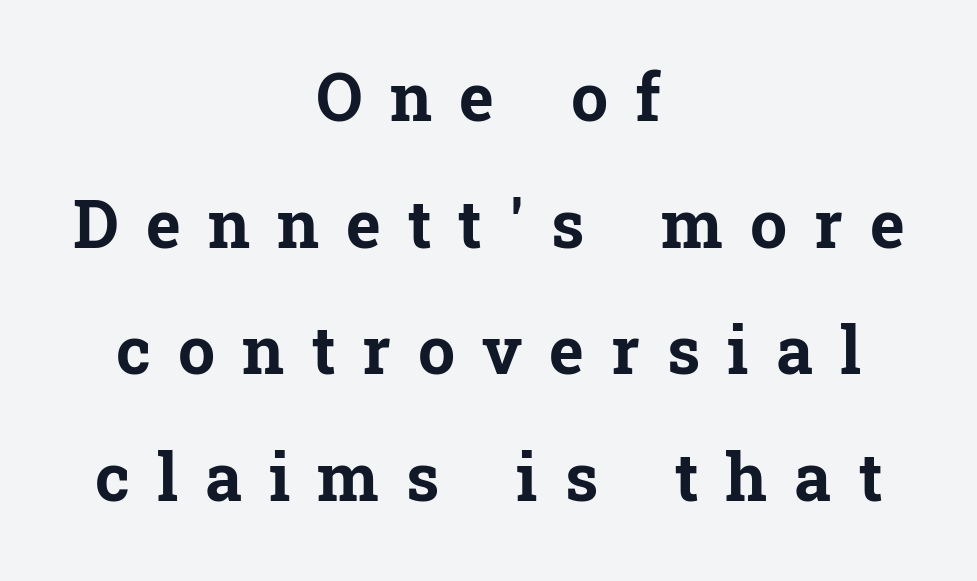
The face used here is seriffed, in the tradition of book romans. Is the type bold? Yes — the strokes are clearly thick and heavy. Clear beneath every line of the passage. The typesetter chose a symmetrical, centered arrangement here. Inter-character spacing is expanded well beyond the font's built-in metrics.
